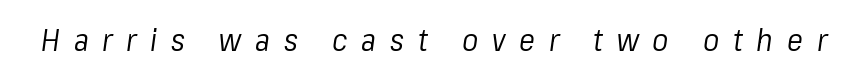
{"italic": "yes", "lean": "right", "slant_degrees": 8, "bold": "no", "weight": "regular", "width": "normal", "stroke_contrast": "low", "x_height": "medium", "monospaced": "no", "underline": "no", "letter_spacing": "wide", "letter_spacing_em": 0.46, "glyph_px": 30}
